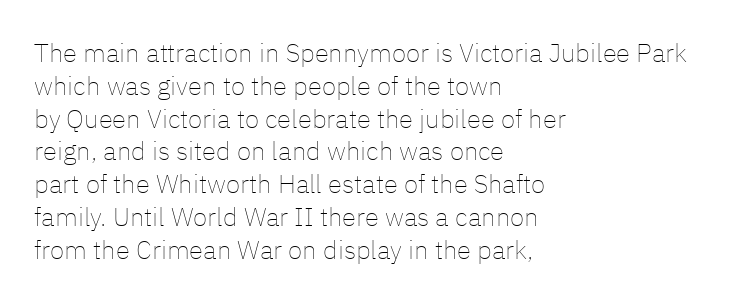
The image shows 26 px text type, upright; set left-aligned, normal line spacing (1.26x), normal letter spacing, not underlined.
